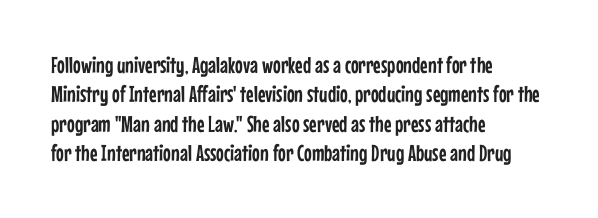
The image shows 23 px text type, upright; set left-aligned, normal line spacing (1.28x), normal letter spacing, not underlined.
